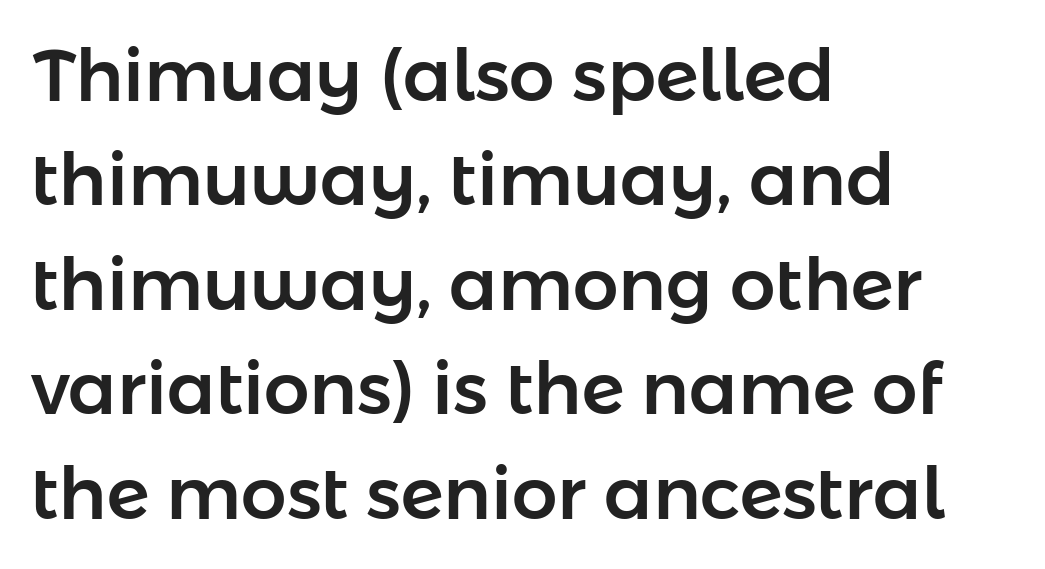
The image shows 72 px sans-serif type, upright; set left-aligned, normal line spacing (1.45x), normal letter spacing, not underlined; low stroke contrast and a medium x-height.
